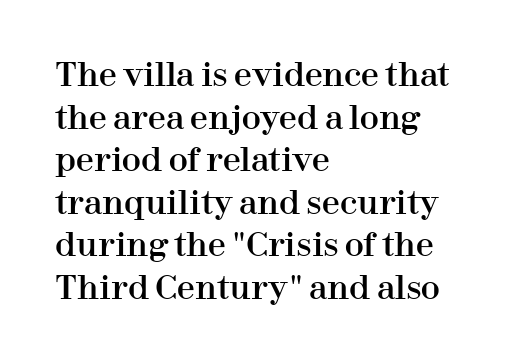
Q: Is the text italic (slanted)? A: No, it is upright.
Q: Is the typeface a serif or a sans-serif typeface? A: Serif.
Q: Is the text underlined? A: No.
Q: How is the paragraph aligned? A: Left-aligned.
Q: Is the spacing between letters normal or unusually wide? A: Normal.
Q: Is the spacing between lines tight, normal or loose? A: Normal.
Q: Width (condensed, normal, or wide)? A: Normal.
Q: Stroke contrast? A: High.
Q: x-height? A: Medium.
Q: Monospaced? A: No.
